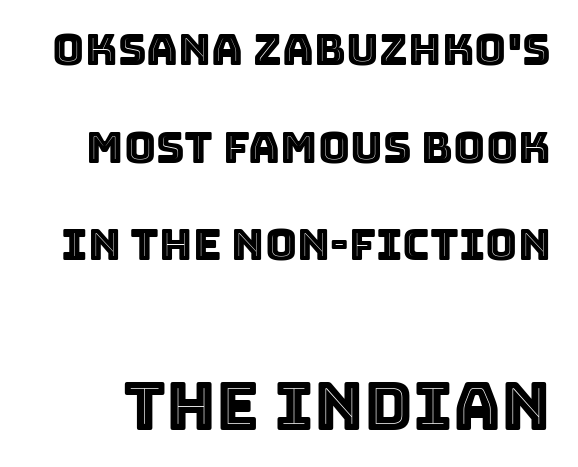
{"italic": "no", "width": "normal", "x_height": "large", "monospaced": "no", "underline": "no", "line_spacing": "loose", "line_spacing_ratio": 2.22, "letter_spacing": "normal", "letter_spacing_em": 0.0, "larger_block": "second", "size_ratio": 1.5, "glyph_px": 66}
